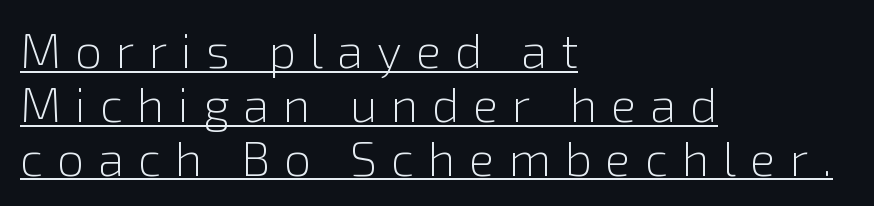
{"serif": "no", "italic": "no", "bold": "no", "weight": "light", "width": "normal", "stroke_contrast": "low", "x_height": "medium", "monospaced": "no", "underline": "yes", "align": "left", "line_spacing": "tight", "line_spacing_ratio": 1.12, "letter_spacing": "wide", "letter_spacing_em": 0.29, "glyph_px": 48}
